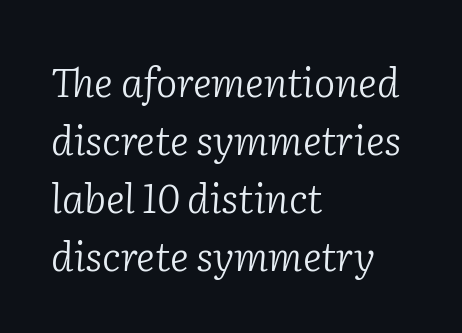
{"serif": "yes", "italic": "yes", "lean": "right", "slant_degrees": 2, "bold": "no", "weight": "light", "width": "normal", "stroke_contrast": "low", "x_height": "medium", "monospaced": "no", "underline": "no", "align": "left", "line_spacing": "normal", "line_spacing_ratio": 1.45, "letter_spacing": "normal", "letter_spacing_em": 0.0, "glyph_px": 40}
